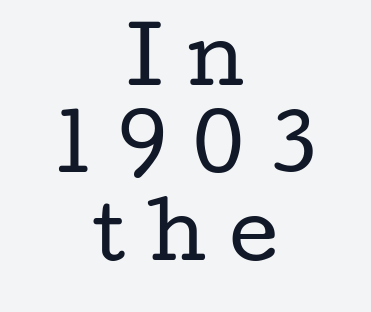
The image shows 76 px regular-weight, wide serif type, upright; set centered, tight line spacing (1.15x), unusually wide letter spacing (+0.31 em), not underlined; low stroke contrast and a medium x-height.
